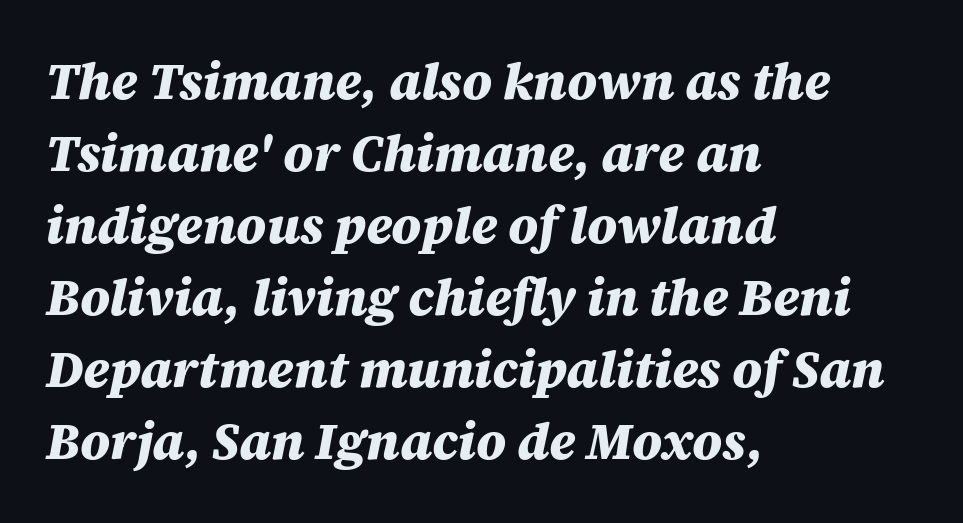
{"italic": "yes", "lean": "right", "slant_degrees": 12, "bold": "yes", "weight": "heavy", "width": "normal", "stroke_contrast": "medium", "x_height": "large", "monospaced": "no", "underline": "no", "align": "left", "line_spacing": "normal", "line_spacing_ratio": 1.41, "letter_spacing": "normal", "letter_spacing_em": 0.0, "glyph_px": 51}
